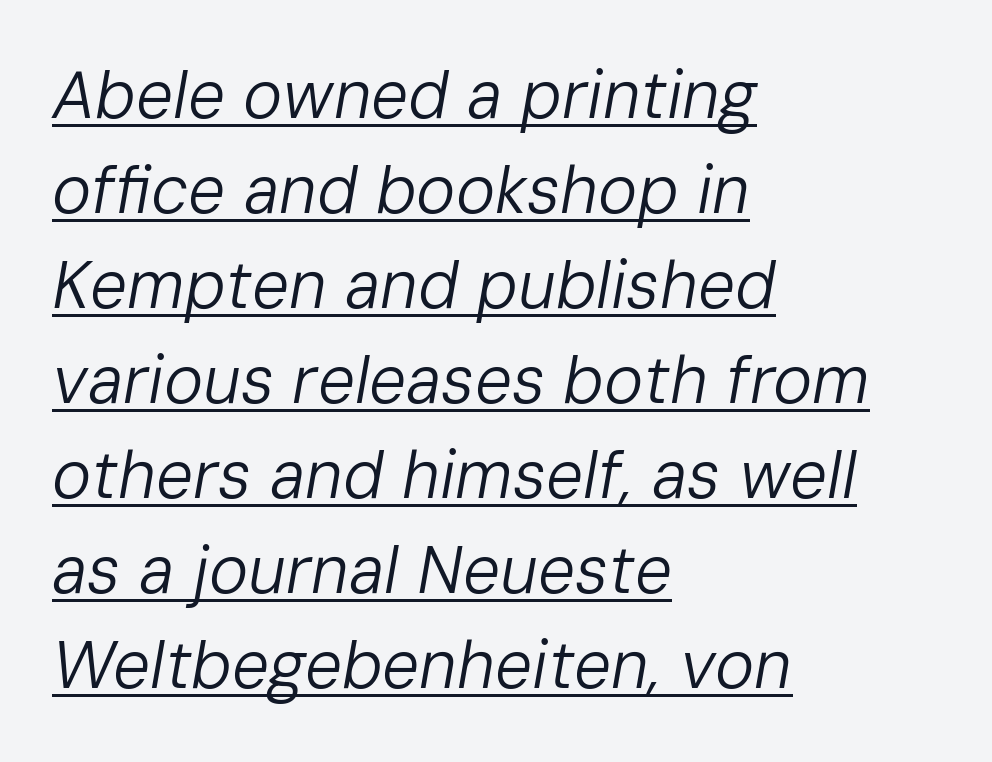
The passage shown leans; its letterforms are oblique. A baseline rule has been typeset under these characters. Do the characters align in a grid? No, the font is proportional. The face looks like a standard text weight, possibly lighter. Each word holds together tightly as a unit, with standard inter-letter gaps.
